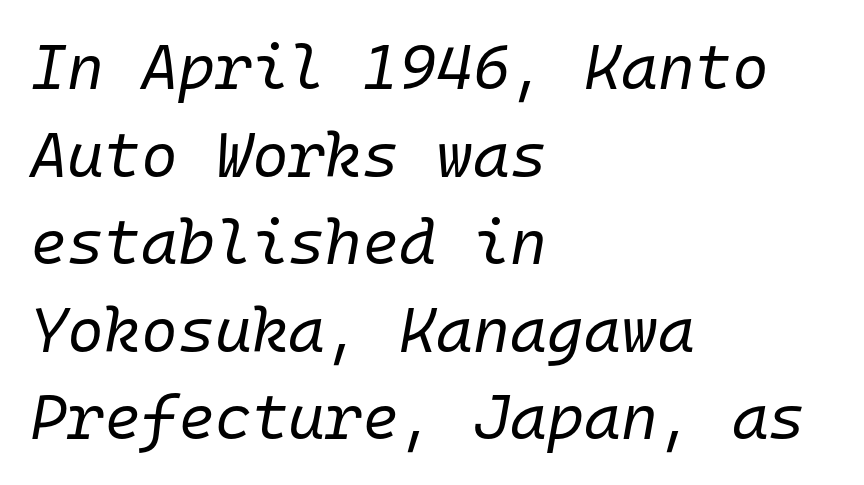
The image shows 63 px regular-weight type, italic (leaning right), monospaced; set left-aligned, normal line spacing (1.39x), normal letter spacing, not underlined; low stroke contrast and a medium x-height.
